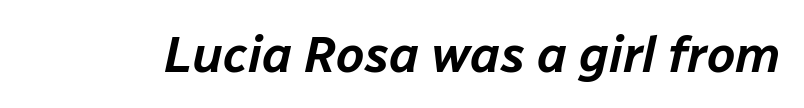
Q: Is the text italic (slanted)? A: Yes, it leans right by about 12 degrees.
Q: Is the text underlined? A: No.
Q: Is the spacing between letters normal or unusually wide? A: Normal.
Q: Width (condensed, normal, or wide)? A: Normal.
Q: Stroke contrast? A: Low.
Q: x-height? A: Medium.
Q: Monospaced? A: No.
